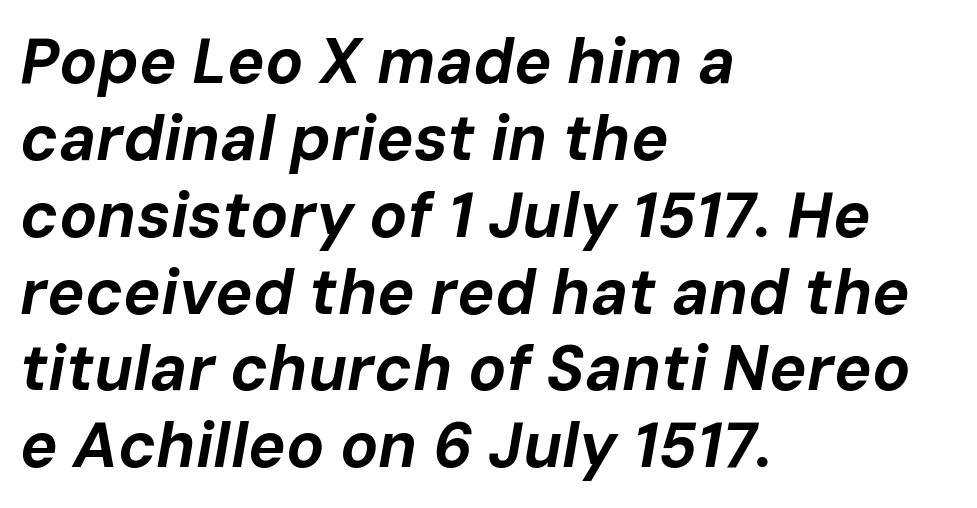
The image shows 63 px bold type, italic (leaning right); set left-aligned, line spacing 1.22x, normal letter spacing, not underlined; low stroke contrast and a medium x-height.
